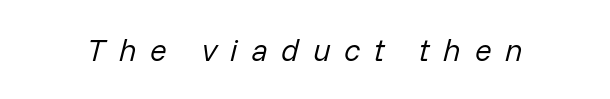
{"italic": "yes", "lean": "right", "slant_degrees": 14, "bold": "no", "weight": "regular", "width": "normal", "stroke_contrast": "low", "x_height": "medium", "monospaced": "no", "underline": "no", "letter_spacing": "wide", "letter_spacing_em": 0.44, "glyph_px": 31}
